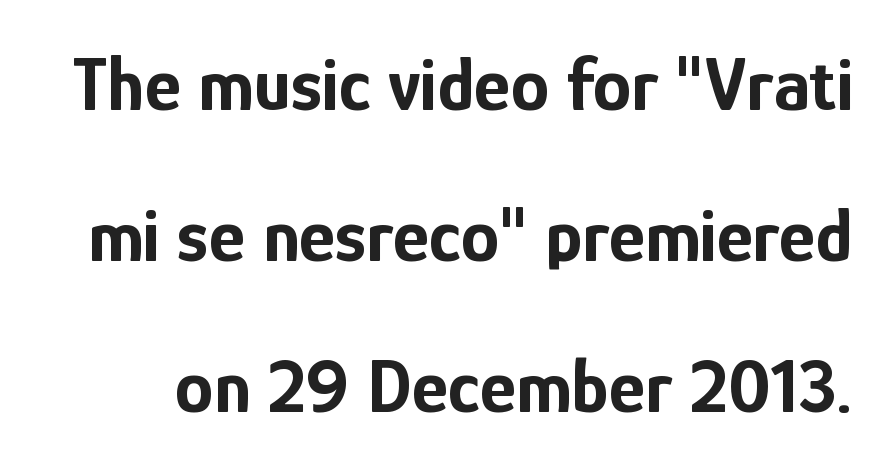
A typesetter would mark this as roman, not italic. Are there feet on the stems? There aren't — it's a sans. Character widths vary here, with narrow letters taking less room than wide ones. The area under the type is left untouched. In terms of letterspacing, this is plain default setting.
